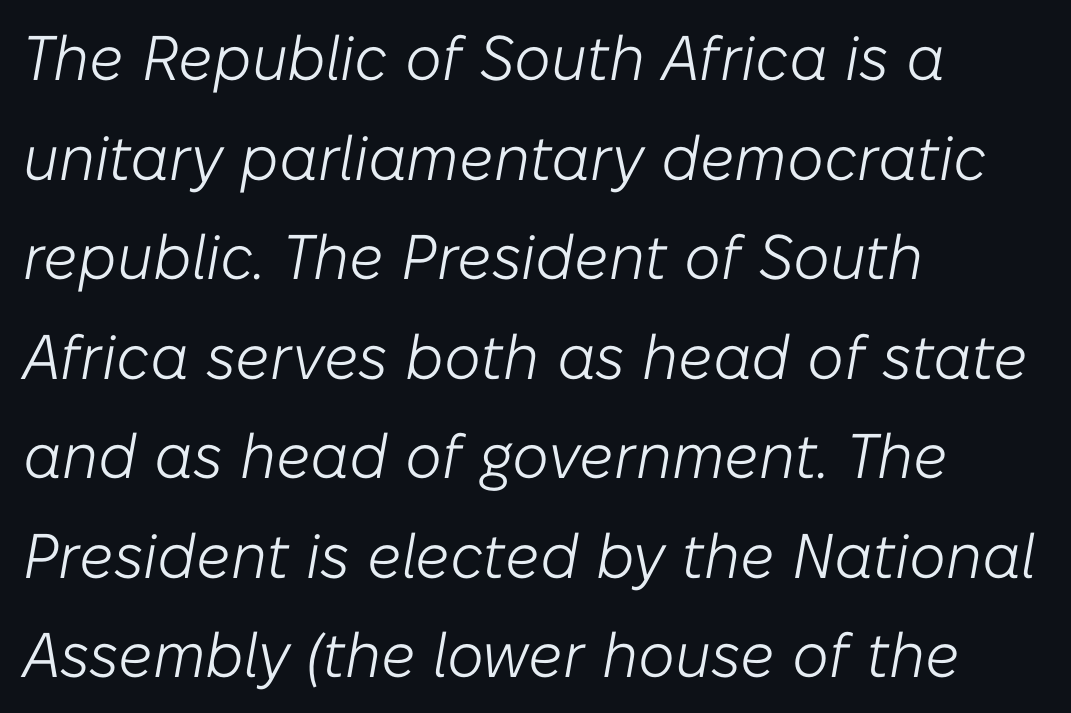
Q: Is the text bold? A: No.
Q: Is the text italic (slanted)? A: Yes, it leans right by about 10 degrees.
Q: Is the text underlined? A: No.
Q: How is the paragraph aligned? A: Left-aligned.
Q: Is the spacing between letters normal or unusually wide? A: Normal.
Q: Is the spacing between lines tight, normal or loose? A: Normal.
Q: Width (condensed, normal, or wide)? A: Normal.
Q: Stroke contrast? A: Low.
Q: x-height? A: Medium.
Q: Monospaced? A: No.
